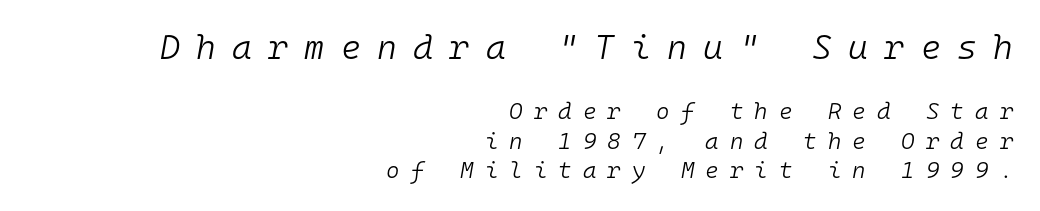
The image shows 34 px light type, italic (leaning right), monospaced; set right-aligned, normal line spacing (1.27x), unusually wide letter spacing (+0.48 em), not underlined; the first (top) block is 1.48x larger; low stroke contrast and a medium x-height.
